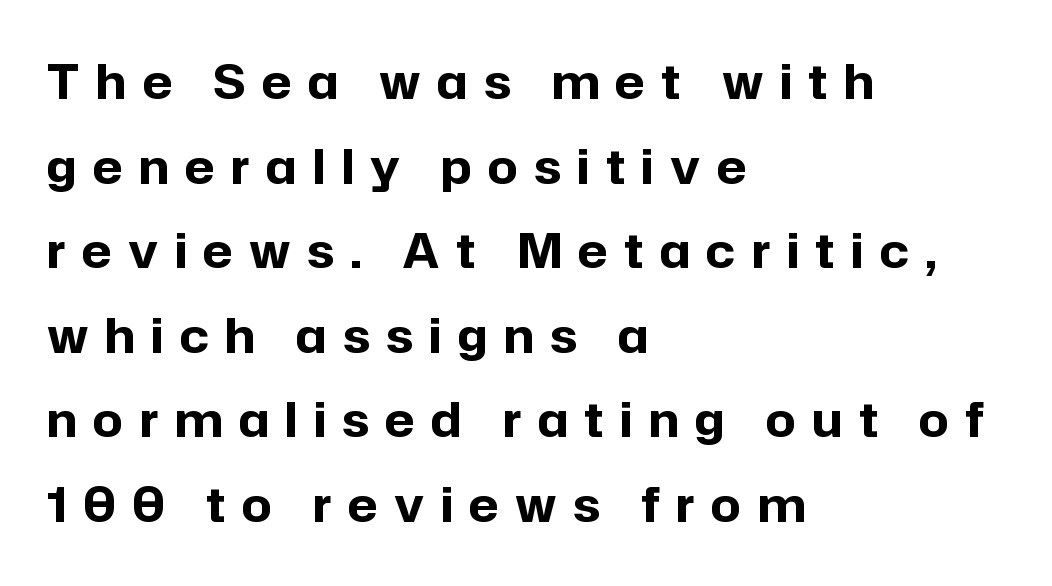
The image shows 47 px bold sans-serif type, upright; set left-aligned, line spacing 1.8x, unusually wide letter spacing (+0.35 em), not underlined; low stroke contrast and a medium x-height.
